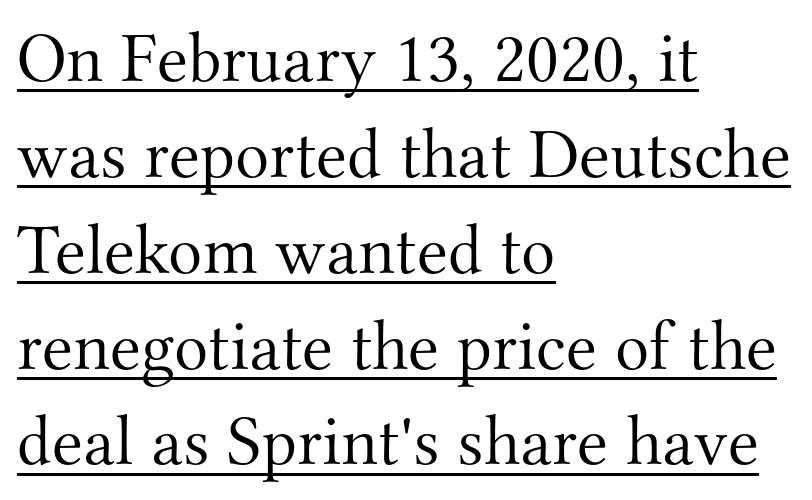
Q: Is the text bold? A: No.
Q: Is the text italic (slanted)? A: No, it is upright.
Q: Is the typeface a serif or a sans-serif typeface? A: Serif.
Q: Is the text underlined? A: Yes.
Q: How is the paragraph aligned? A: Left-aligned.
Q: Is the spacing between letters normal or unusually wide? A: Normal.
Q: Is the spacing between lines tight, normal or loose? A: Normal.
Q: Width (condensed, normal, or wide)? A: Normal.
Q: Stroke contrast? A: Medium.
Q: x-height? A: Small.
Q: Monospaced? A: No.
